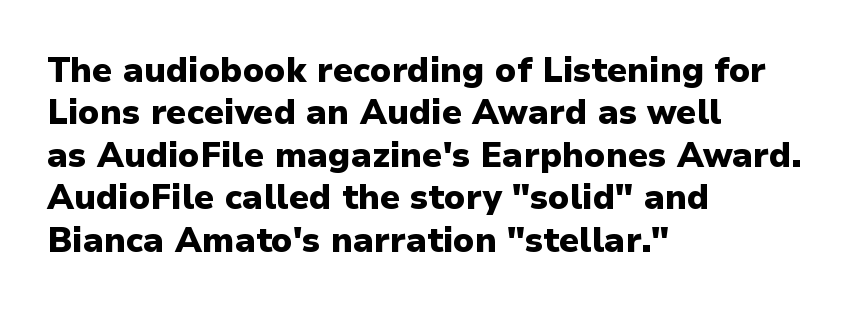
Do the characters align in a grid? No, the font is proportional. One-word summary of the alignment: left. Check under the words: just untouched page. In terms of letterform style, serifs are entirely absent.
